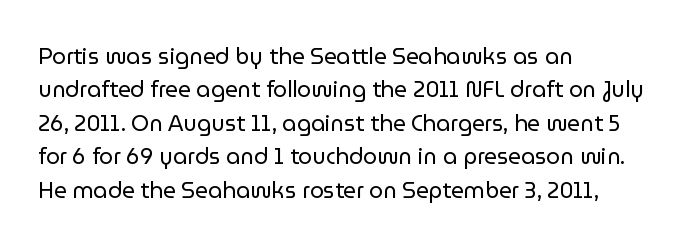
Summary of vertical rhythm: regular, with standard interline spacing. No extra ink here — the face is not bold. Quick note: not italic, upright. Horizontal alignment here is leftward, the default for most running prose.
